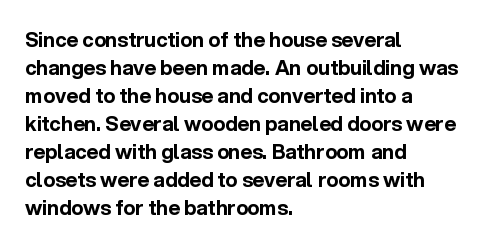
{"italic": "no", "bold": "yes", "underline": "no", "align": "left", "line_spacing": "normal", "line_spacing_ratio": 1.4, "letter_spacing": "normal", "letter_spacing_em": 0.0, "glyph_px": 20}
